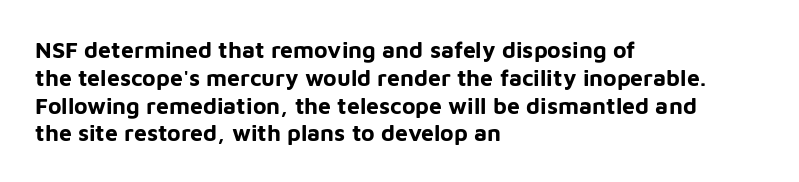
The image shows 23 px bold type, upright; set left-aligned, line spacing 1.21x, normal letter spacing, not underlined.
